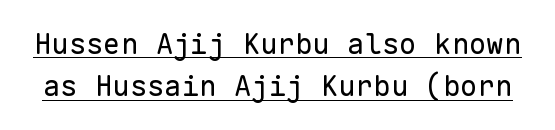
The image shows 29 px regular-weight sans-serif type, upright, monospaced; set normal line spacing (1.46x), normal letter spacing, underlined; low stroke contrast and a medium x-height.
